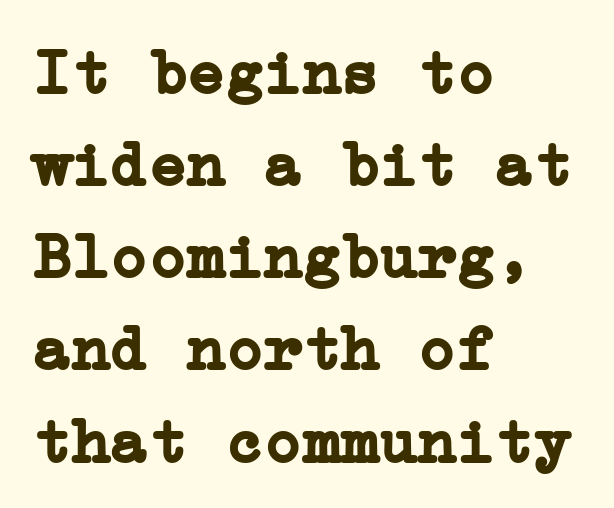
Q: Is the text bold? A: Yes.
Q: Is the text italic (slanted)? A: No, it is upright.
Q: Is the typeface a serif or a sans-serif typeface? A: Serif.
Q: Is the text underlined? A: No.
Q: How is the paragraph aligned? A: Left-aligned.
Q: Is the spacing between letters normal or unusually wide? A: Normal.
Q: Is the spacing between lines tight, normal or loose? A: Normal.
Q: Width (condensed, normal, or wide)? A: Normal.
Q: Stroke contrast? A: Low.
Q: x-height? A: Medium.
